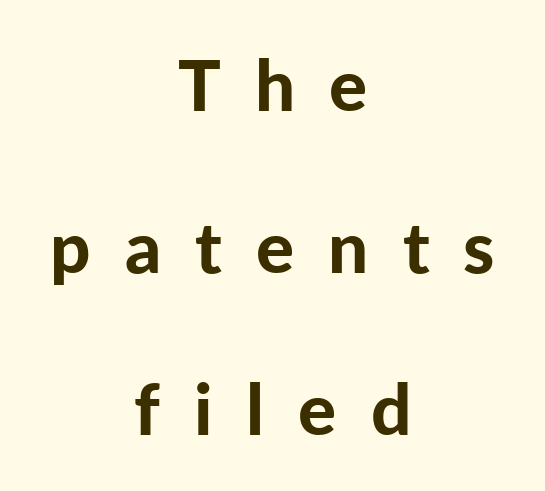
Q: Is the text bold? A: Yes.
Q: Is the text italic (slanted)? A: No, it is upright.
Q: Is the typeface a serif or a sans-serif typeface? A: Sans-serif.
Q: Is the text underlined? A: No.
Q: How is the paragraph aligned? A: Centered.
Q: Is the spacing between letters normal or unusually wide? A: Unusually wide.
Q: Is the spacing between lines tight, normal or loose? A: Loose.
Q: Width (condensed, normal, or wide)? A: Normal.
Q: Stroke contrast? A: Low.
Q: x-height? A: Medium.
Q: Monospaced? A: No.
